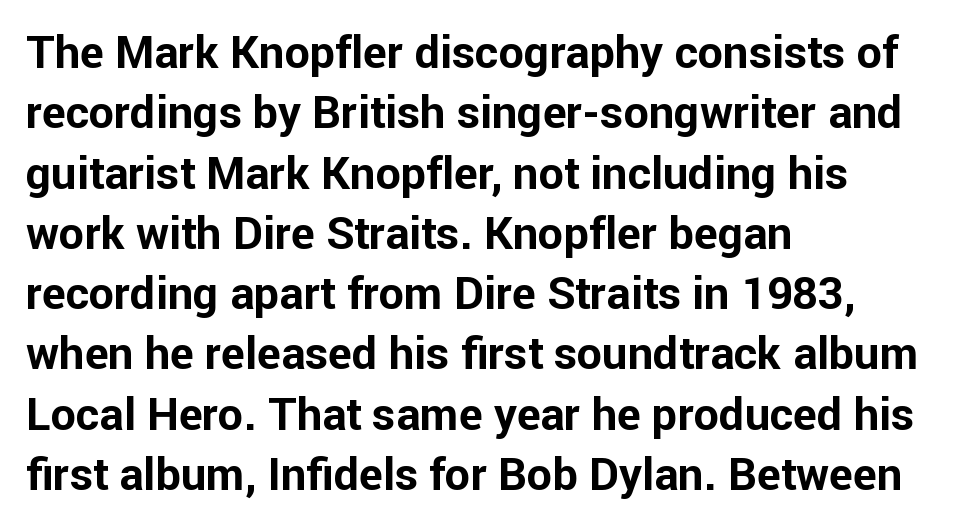
Caption: standard tracking, unaltered. Check under the words: just untouched page. Teacher's note: observe the even left margin — that is flush-left alignment. Stroke thickness is high; the sample reads as a true bold.
